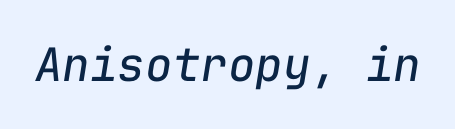
{"italic": "yes", "lean": "right", "slant_degrees": 9, "bold": "no", "weight": "regular", "width": "normal", "stroke_contrast": "low", "x_height": "medium", "monospaced": "yes", "underline": "no", "letter_spacing": "normal", "letter_spacing_em": 0.0, "glyph_px": 46}
